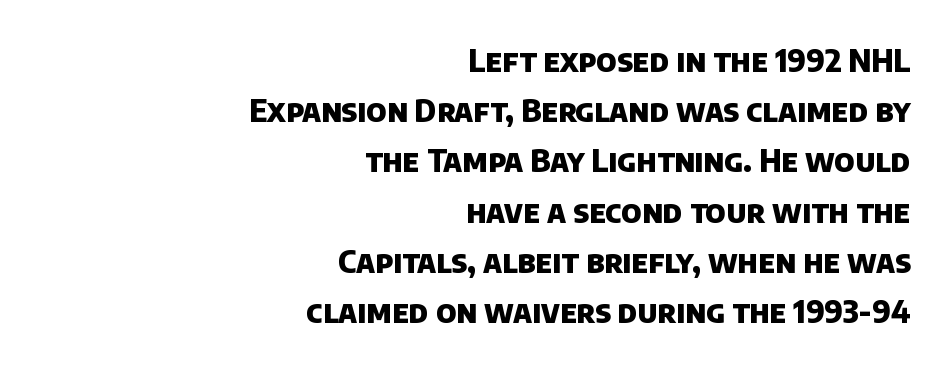
{"serif": "no", "bold": "yes", "weight": "heavy", "width": "normal", "stroke_contrast": "low", "x_height": "large", "monospaced": "no", "underline": "no", "align": "right", "line_spacing": "normal", "line_spacing_ratio": 1.62, "letter_spacing": "normal", "letter_spacing_em": 0.0, "glyph_px": 31}
